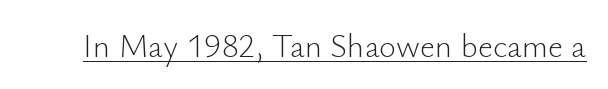
Q: Is the text bold? A: No.
Q: Is the text italic (slanted)? A: No, it is upright.
Q: Is the typeface a serif or a sans-serif typeface? A: Sans-serif.
Q: Is the text underlined? A: Yes.
Q: Is the spacing between letters normal or unusually wide? A: Normal.
Q: Width (condensed, normal, or wide)? A: Normal.
Q: Stroke contrast? A: Low.
Q: x-height? A: Small.
Q: Monospaced? A: No.
